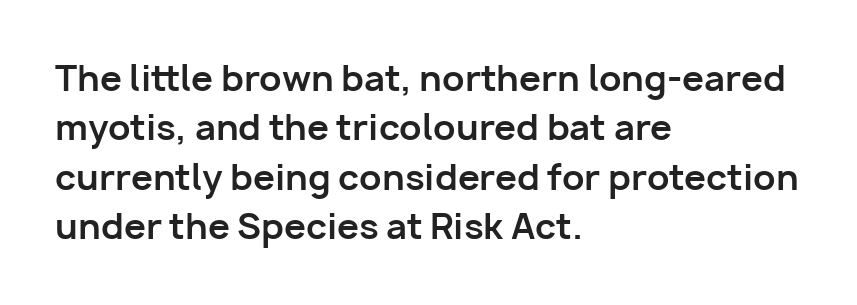
Q: Is the text bold? A: Yes.
Q: Is the text italic (slanted)? A: No, it is upright.
Q: Is the typeface a serif or a sans-serif typeface? A: Sans-serif.
Q: Is the text underlined? A: No.
Q: How is the paragraph aligned? A: Left-aligned.
Q: Is the spacing between letters normal or unusually wide? A: Normal.
Q: Is the spacing between lines tight, normal or loose? A: Normal.
Q: Width (condensed, normal, or wide)? A: Normal.
Q: Stroke contrast? A: Low.
Q: x-height? A: Medium.
Q: Monospaced? A: No.
